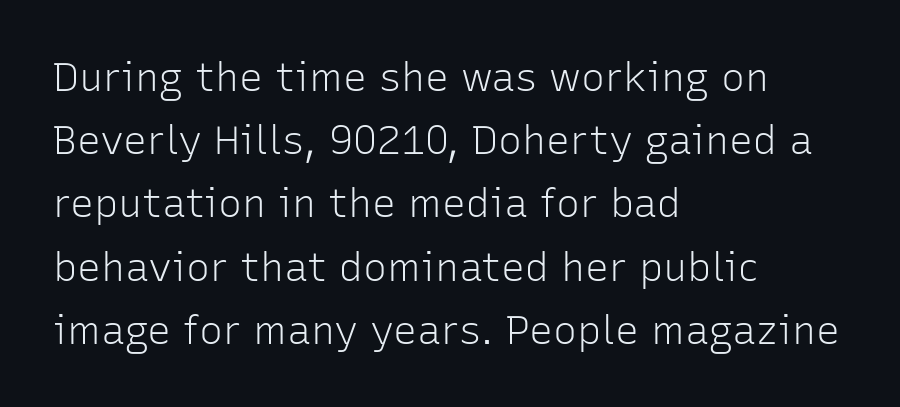
Q: Is the text bold? A: No.
Q: Is the text italic (slanted)? A: No, it is upright.
Q: Is the typeface a serif or a sans-serif typeface? A: Sans-serif.
Q: Is the text underlined? A: No.
Q: How is the paragraph aligned? A: Left-aligned.
Q: Is the spacing between letters normal or unusually wide? A: Normal.
Q: Is the spacing between lines tight, normal or loose? A: Normal.
Q: Width (condensed, normal, or wide)? A: Normal.
Q: Stroke contrast? A: Low.
Q: x-height? A: Medium.
Q: Monospaced? A: No.
